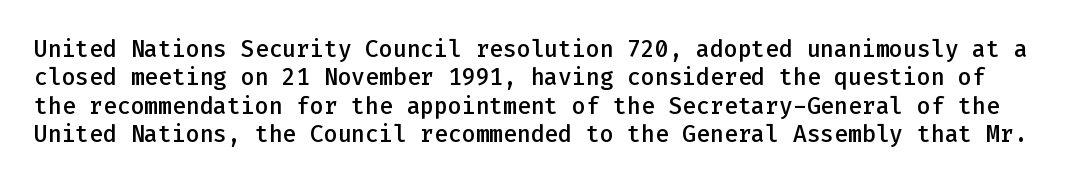
The image shows 23 px text type, upright; set line spacing 1.23x, normal letter spacing, not underlined.
